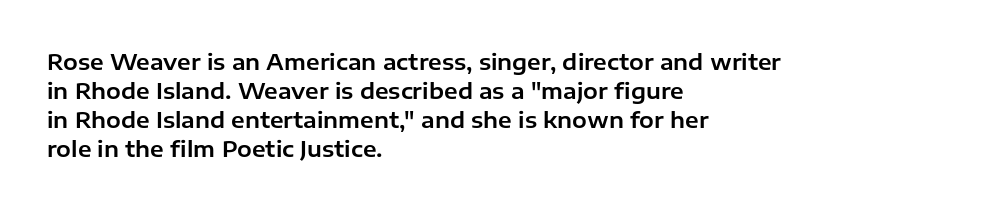
The image shows 22 px text type, upright; set left-aligned, normal line spacing (1.32x), normal letter spacing, not underlined.
